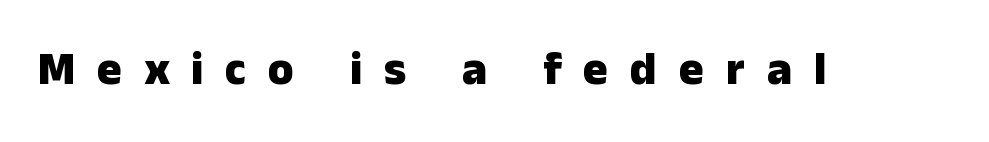
Q: Is the text bold? A: Yes.
Q: Is the text italic (slanted)? A: No, it is upright.
Q: Is the typeface a serif or a sans-serif typeface? A: Sans-serif.
Q: Is the text underlined? A: No.
Q: Is the spacing between letters normal or unusually wide? A: Unusually wide.
Q: Width (condensed, normal, or wide)? A: Normal.
Q: Stroke contrast? A: Low.
Q: x-height? A: Medium.
Q: Monospaced? A: No.
